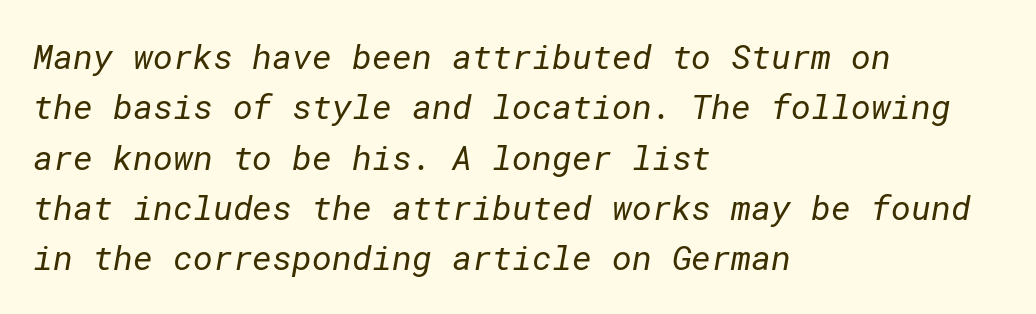
{"serif": "no", "bold": "no", "weight": "regular", "width": "normal", "stroke_contrast": "low", "x_height": "medium", "underline": "no", "align": "left", "line_spacing": "normal", "line_spacing_ratio": 1.48, "letter_spacing": "normal", "letter_spacing_em": 0.0, "glyph_px": 34}
